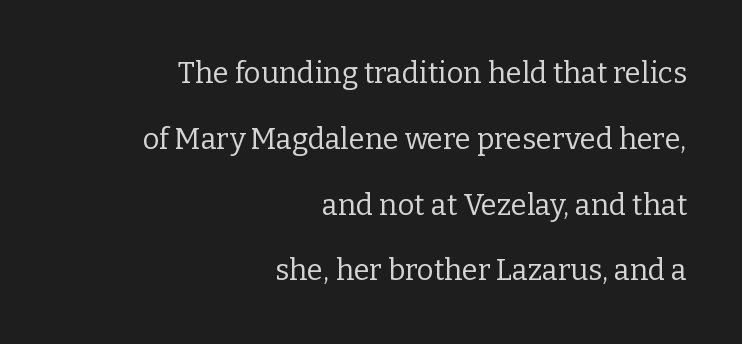
The image shows 29 px regular-weight serif type, upright; set right-aligned, loose line spacing (2.27x), normal letter spacing, not underlined; low stroke contrast and a medium x-height.
